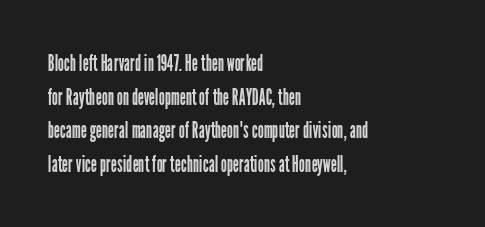
{"italic": "no", "bold": "no", "underline": "no", "align": "left", "line_spacing": "normal", "line_spacing_ratio": 1.4, "letter_spacing": "normal", "letter_spacing_em": 0.0, "glyph_px": 24}
